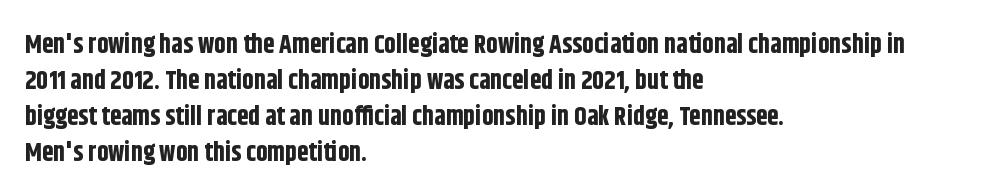
{"italic": "no", "bold": "yes", "underline": "no", "align": "left", "line_spacing": "normal", "line_spacing_ratio": 1.38, "letter_spacing": "normal", "letter_spacing_em": 0.0, "glyph_px": 26}
